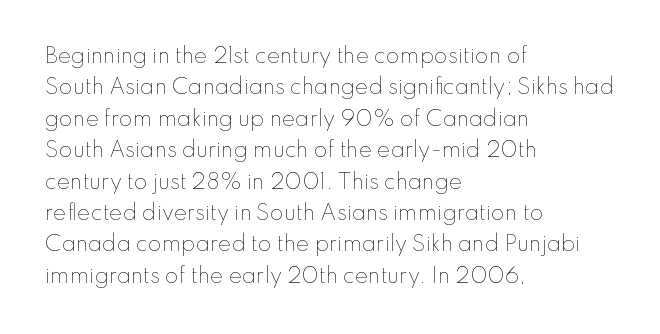
{"italic": "no", "bold": "no", "underline": "no", "align": "left", "line_spacing": "normal", "line_spacing_ratio": 1.57, "letter_spacing": "normal", "letter_spacing_em": 0.0, "glyph_px": 20}
